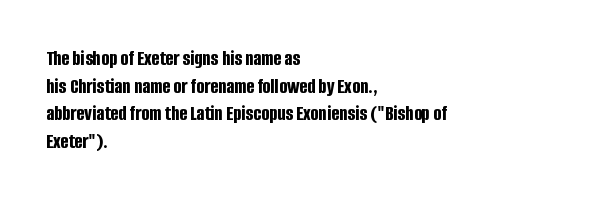
Q: Is the text bold? A: Yes.
Q: Is the text italic (slanted)? A: No, it is upright.
Q: Is the text underlined? A: No.
Q: How is the paragraph aligned? A: Left-aligned.
Q: Is the spacing between letters normal or unusually wide? A: Normal.
Q: Is the spacing between lines tight, normal or loose? A: Normal.
